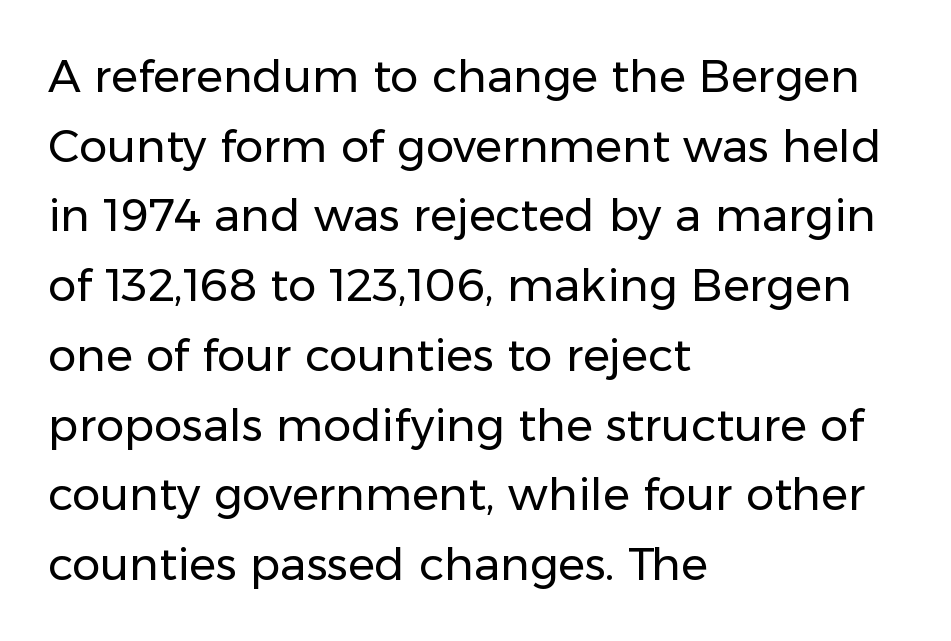
{"serif": "no", "italic": "no", "bold": "no", "weight": "regular", "width": "normal", "stroke_contrast": "low", "x_height": "medium", "monospaced": "no", "underline": "no", "align": "left", "line_spacing": "normal", "line_spacing_ratio": 1.55, "letter_spacing": "normal", "letter_spacing_em": 0.0, "glyph_px": 45}
